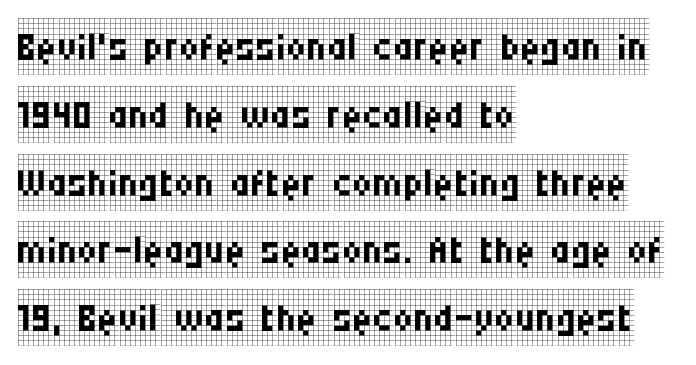
{"serif": "yes", "italic": "no", "bold": "no", "weight": "regular", "width": "condensed", "stroke_contrast": "low", "x_height": "large", "monospaced": "no", "underline": "no", "align": "left", "line_spacing_ratio": 1.21, "letter_spacing": "normal", "letter_spacing_em": 0.0, "glyph_px": 56}
